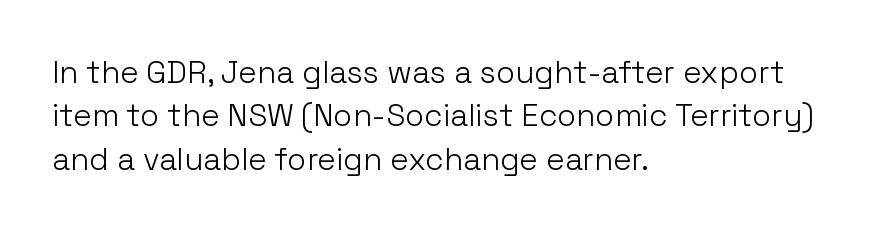
Q: Is the text bold? A: No.
Q: Is the text italic (slanted)? A: No, it is upright.
Q: Is the typeface a serif or a sans-serif typeface? A: Sans-serif.
Q: Is the text underlined? A: No.
Q: How is the paragraph aligned? A: Left-aligned.
Q: Is the spacing between letters normal or unusually wide? A: Normal.
Q: Is the spacing between lines tight, normal or loose? A: Normal.
Q: Width (condensed, normal, or wide)? A: Normal.
Q: Stroke contrast? A: Low.
Q: x-height? A: Medium.
Q: Monospaced? A: No.
